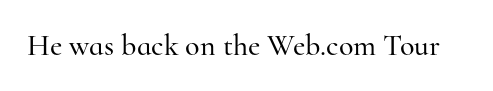
The image shows 30 px serif type, upright; set normal letter spacing, not underlined; high stroke contrast and a small x-height.
